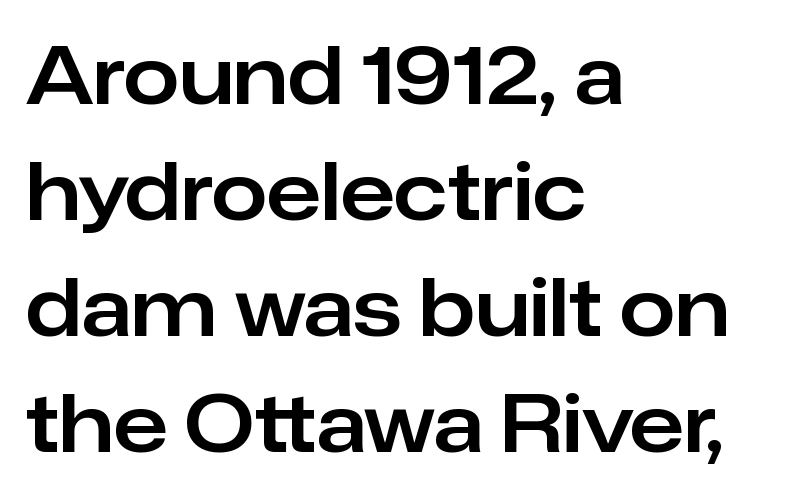
Is this a fixed-width face? No — the glyphs have proportional, varying widths. This is the regular roman posture of the typeface. Spacing between characters is what you'd get straight out of the box. The rag falls on the right side of this text block. Leading matches the norm, producing a regular column. Stroke terminals: plain, sans-serif.
